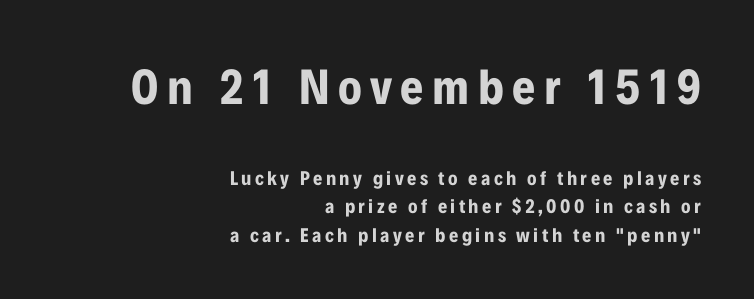
The image shows 50 px bold, condensed sans-serif type, upright; set right-aligned, normal line spacing (1.42x), not underlined; the first (top) block is 2.5x larger; low stroke contrast and a medium x-height.
